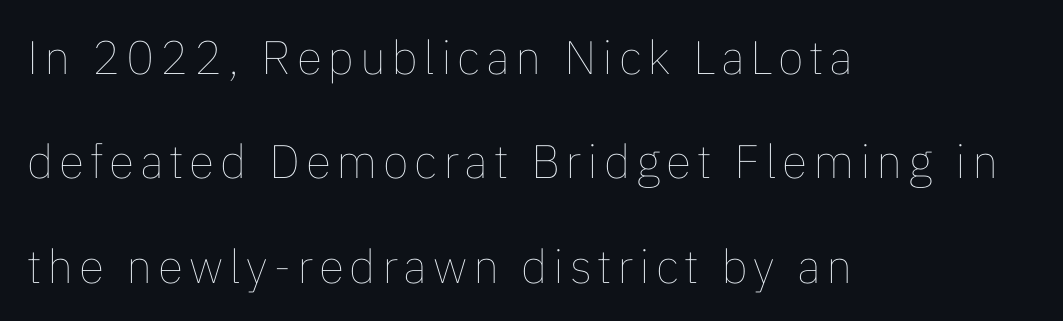
{"italic": "no", "bold": "no", "weight": "thin", "width": "normal", "stroke_contrast": "low", "x_height": "medium", "monospaced": "no", "underline": "no", "align": "left", "line_spacing": "loose", "line_spacing_ratio": 2.22, "glyph_px": 47}
